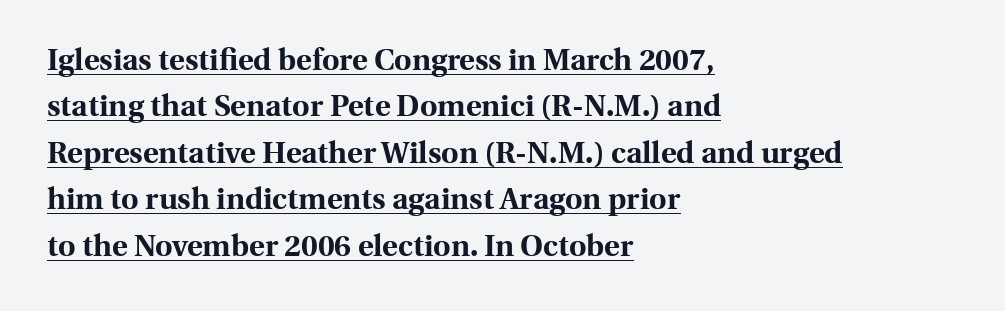
The image shows 30 px bold serif type, upright; set left-aligned, normal line spacing (1.55x), normal letter spacing, underlined; a medium x-height.
